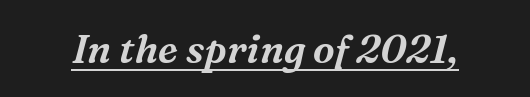
{"serif": "yes", "italic": "yes", "lean": "right", "slant_degrees": 16, "width": "normal", "stroke_contrast": "medium", "x_height": "medium", "monospaced": "no", "underline": "yes", "letter_spacing": "normal", "letter_spacing_em": 0.0, "glyph_px": 39}
